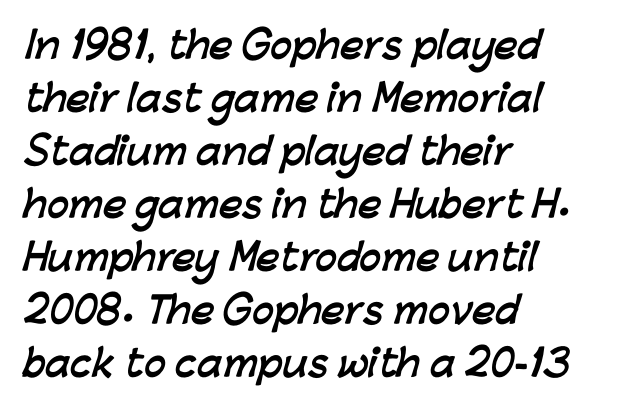
Q: Is the text bold? A: Yes.
Q: Is the typeface a serif or a sans-serif typeface? A: Sans-serif.
Q: Is the text underlined? A: No.
Q: How is the paragraph aligned? A: Left-aligned.
Q: Is the spacing between letters normal or unusually wide? A: Normal.
Q: Is the spacing between lines tight, normal or loose? A: Normal.
Q: Width (condensed, normal, or wide)? A: Normal.
Q: Stroke contrast? A: Low.
Q: x-height? A: Medium.
Q: Monospaced? A: No.
